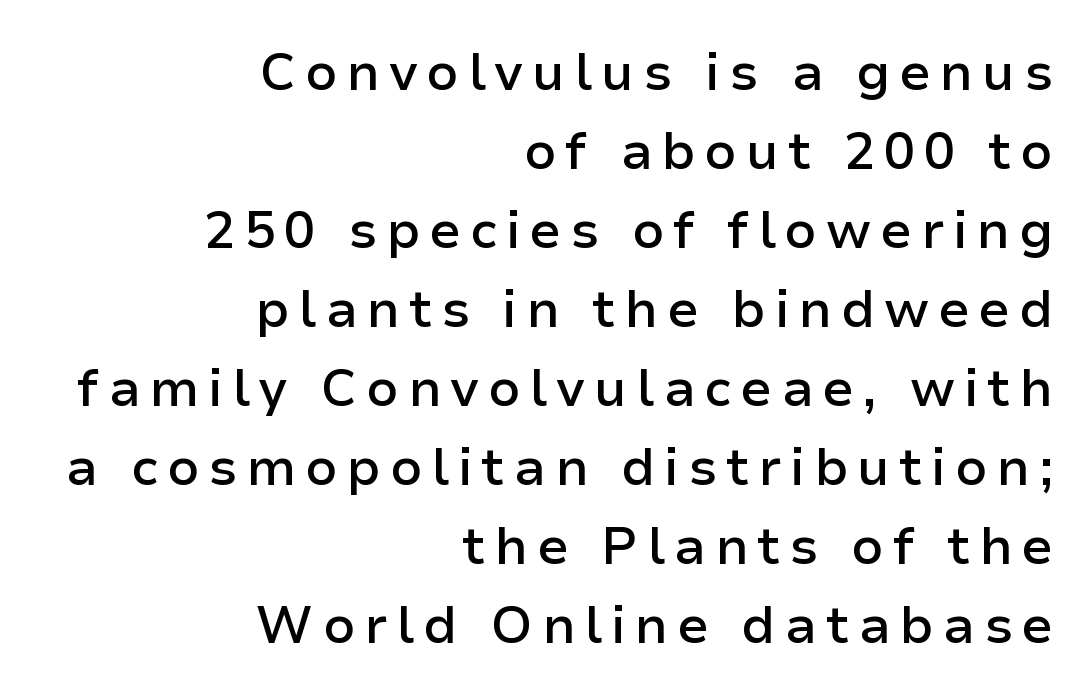
Beneath every word, the page is bare. The face used here is a semibold: visibly heavier than regular, lighter than bold. The typesetter chose a ragged-left arrangement here. Italic: no, the glyphs are upright roman.
